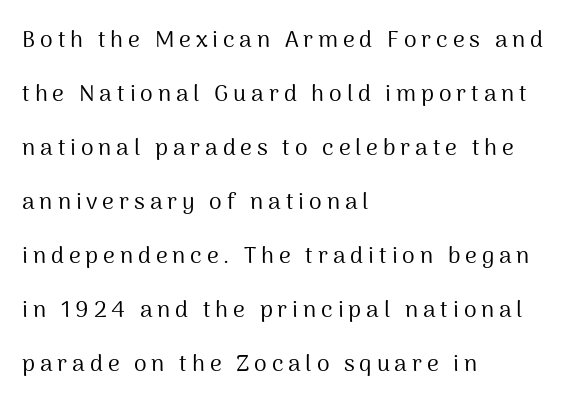
Upright lettering throughout. Unmarked baselines from the first word to the last. The weight would be labelled regular, book, light, or lighter still. Substantial extra tracking has been applied to these lines. In terms of leading, this rendering errs on the spacious side.
